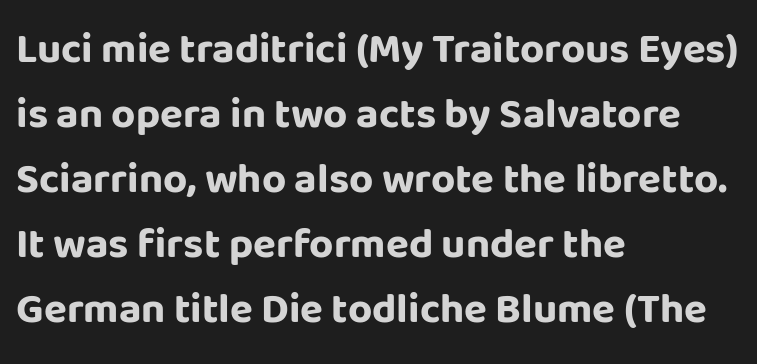
The image shows 42 px bold sans-serif type, upright; set left-aligned, normal line spacing (1.55x), normal letter spacing, not underlined; low stroke contrast and a large x-height.
